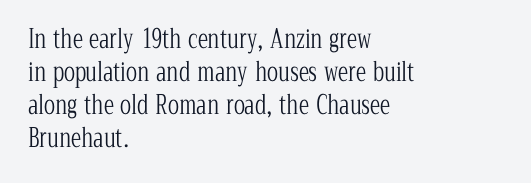
When letters stand straight like this, we call the style roman or upright. These lines sit exactly where default settings would place them. Students, note that the glyphs here touch the page at normal intervals. The passage shown is not bold in any degree. In CSS terms this would be text-align: left. Underlining? Definitely not there.
